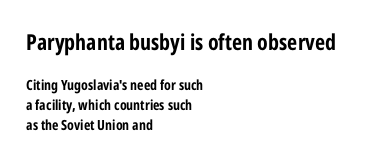
The image shows 22 px bold type, upright; set left-aligned, normal line spacing (1.43x), normal letter spacing, not underlined; the first (top) block is 1.57x larger.
